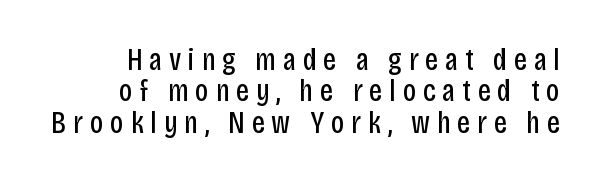
Q: Is the text bold? A: No.
Q: Is the text italic (slanted)? A: No, it is upright.
Q: Is the typeface a serif or a sans-serif typeface? A: Sans-serif.
Q: Is the text underlined? A: No.
Q: How is the paragraph aligned? A: Right-aligned.
Q: Is the spacing between letters normal or unusually wide? A: Unusually wide.
Q: Is the spacing between lines tight, normal or loose? A: Tight.
Q: Width (condensed, normal, or wide)? A: Condensed.
Q: Stroke contrast? A: Low.
Q: x-height? A: Large.
Q: Monospaced? A: No.
